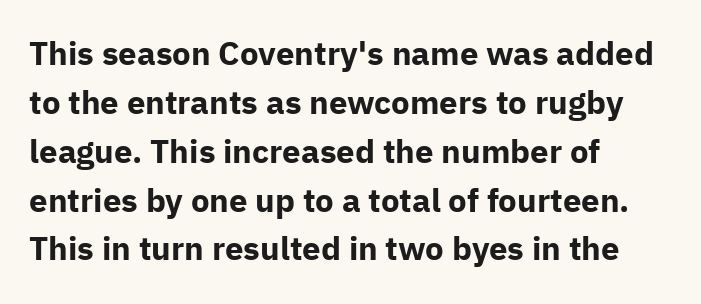
{"serif": "no", "italic": "no", "bold": "yes", "weight": "bold", "width": "normal", "stroke_contrast": "low", "x_height": "medium", "monospaced": "no", "underline": "no", "align": "left", "line_spacing": "normal", "line_spacing_ratio": 1.48, "letter_spacing": "normal", "letter_spacing_em": 0.0, "glyph_px": 33}
